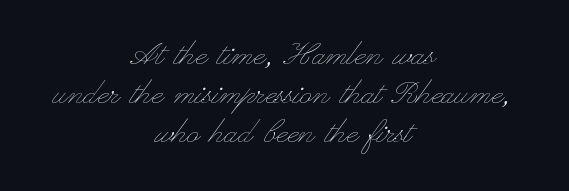
One-word summary of the alignment: center. Tracking here is standard; glyphs follow each other at the usual distance. Stem width sits at or under what a default text font uses.
